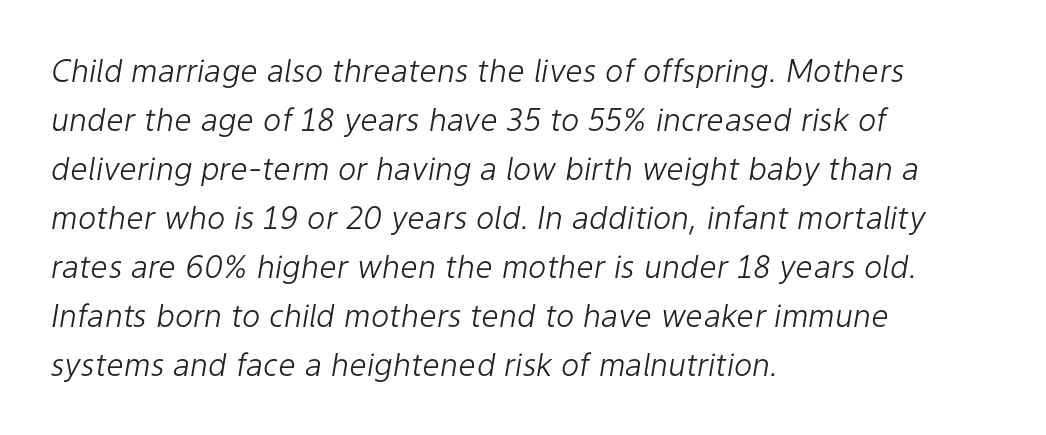
The image shows 31 px light type, italic (leaning right); set left-aligned, normal line spacing (1.58x), normal letter spacing, not underlined; low stroke contrast and a medium x-height.
